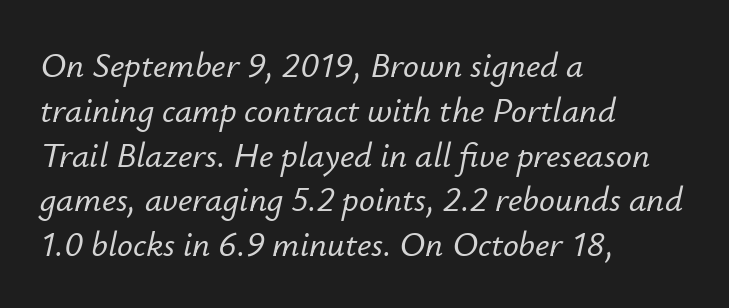
The image shows 35 px text type, italic (leaning right); set left-aligned, normal line spacing (1.28x), normal letter spacing, not underlined; low stroke contrast and a small x-height.
